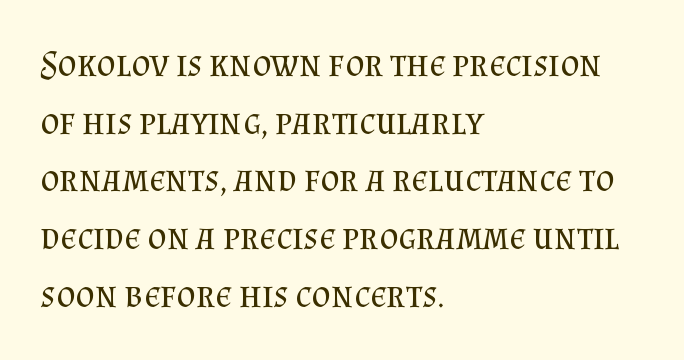
Q: Is the text bold? A: No.
Q: Is the text italic (slanted)? A: No, it is upright.
Q: Is the typeface a serif or a sans-serif typeface? A: Serif.
Q: Is the text underlined? A: No.
Q: How is the paragraph aligned? A: Left-aligned.
Q: Is the spacing between letters normal or unusually wide? A: Normal.
Q: Is the spacing between lines tight, normal or loose? A: Normal.
Q: Width (condensed, normal, or wide)? A: Normal.
Q: Stroke contrast? A: Medium.
Q: x-height? A: Small.
Q: Monospaced? A: No.
